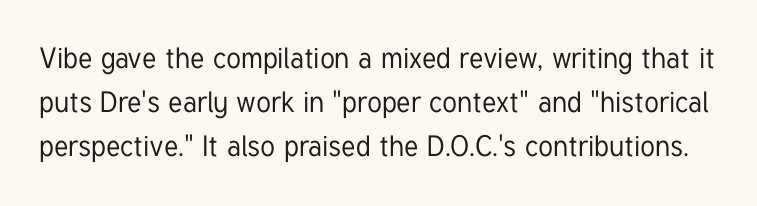
Underlining? Definitely not there. Unlike italic type, these characters show no tilt at all. Each new line begins a customary step beneath the previous one. Stroke terminals: plain, sans-serif.
